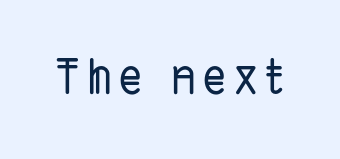
No feet cap the strokes, marking this as sans-serif type. This rendering features lettering with no underline. The face used here is proportionally spaced, like ordinary book or web type.
